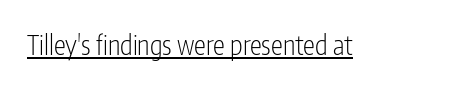
Vertical stems look standard width or narrower in stroke. This sample carries an underscore along the baseline area. Notice how the stems are strictly vertical — no italics here. Spacing between characters is what you'd get straight out of the box.
